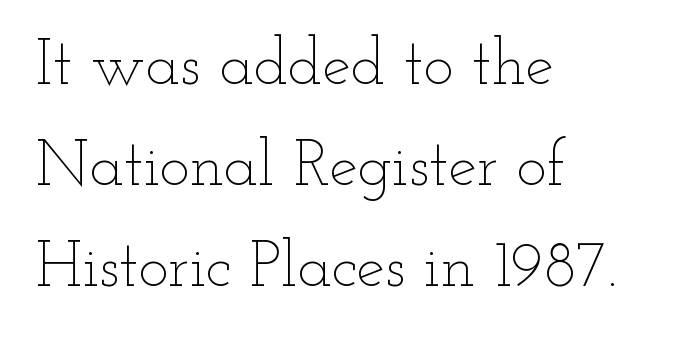
The image shows 64 px thin, wide type, upright; set left-aligned, normal line spacing (1.58x), normal letter spacing, not underlined; low stroke contrast and a small x-height.
